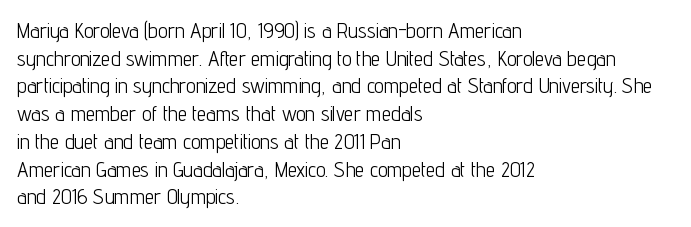
Q: Is the text bold? A: No.
Q: Is the text italic (slanted)? A: No, it is upright.
Q: Is the text underlined? A: No.
Q: How is the paragraph aligned? A: Left-aligned.
Q: Is the spacing between letters normal or unusually wide? A: Normal.
Q: Is the spacing between lines tight, normal or loose? A: Normal.
